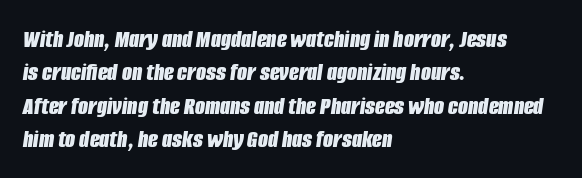
Q: Is the text bold? A: Yes.
Q: Is the text italic (slanted)? A: Yes, it leans right by about 8 degrees.
Q: Is the text underlined? A: No.
Q: How is the paragraph aligned? A: Left-aligned.
Q: Is the spacing between letters normal or unusually wide? A: Normal.
Q: Is the spacing between lines tight, normal or loose? A: Normal.
